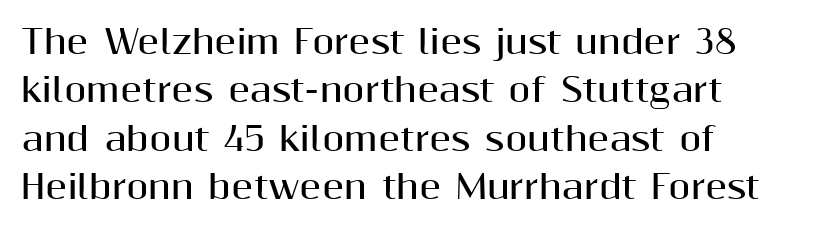
{"serif": "no", "italic": "no", "bold": "yes", "weight": "bold", "width": "normal", "stroke_contrast": "medium", "x_height": "medium", "monospaced": "no", "underline": "no", "line_spacing": "normal", "line_spacing_ratio": 1.51, "letter_spacing": "normal", "letter_spacing_em": 0.0, "glyph_px": 32}
